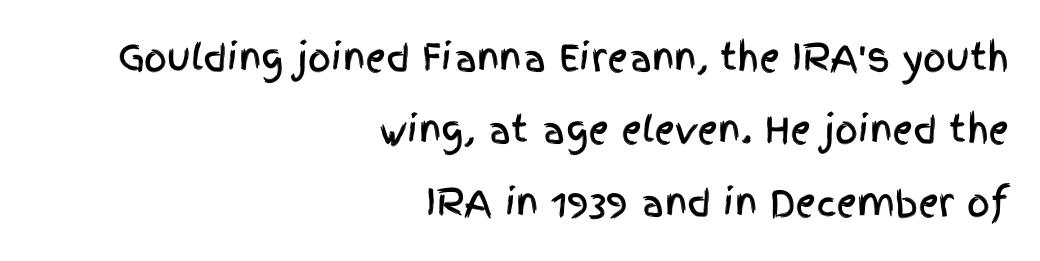
The line texture is even and compact thanks to regular tracking. All the whitespace from short lines collects on the left. The letters carry no serifs — their stems end cleanly without finishing strokes. Any mark beneath the type? The region is blank.
